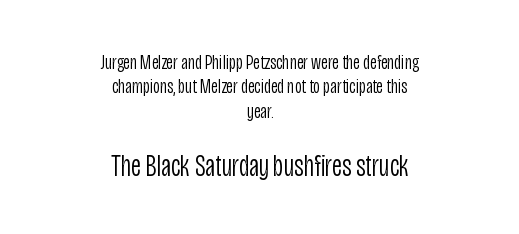
Plain, unruled lines of type. This layout puts the modest block above and the oversized block below. Serif or sans? Sans — the stroke terminals are bare. Stroke thickness stays within the range of a standard reading face or lighter. This rendering leaves character spacing at its baseline value.
